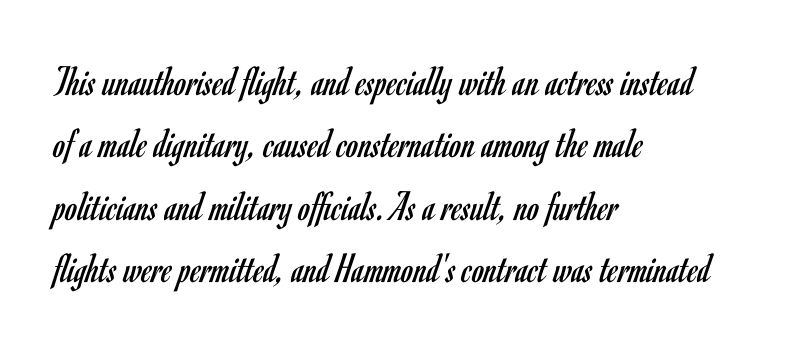
Each stroke keeps to a modest, everyday thickness or less. A typesetter would label this face a sans. The setting favours the left margin, as ordinary paragraphs usually do. Just letters on the line, the space beneath them empty.
